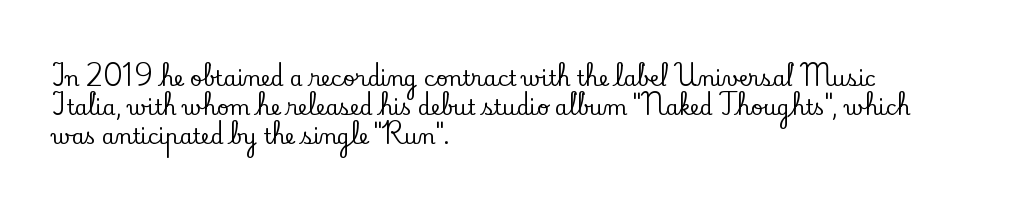
Q: Is the text italic (slanted)? A: No, it is upright.
Q: Is the text underlined? A: No.
Q: How is the paragraph aligned? A: Left-aligned.
Q: Is the spacing between letters normal or unusually wide? A: Normal.
Q: Is the spacing between lines tight, normal or loose? A: Normal.
